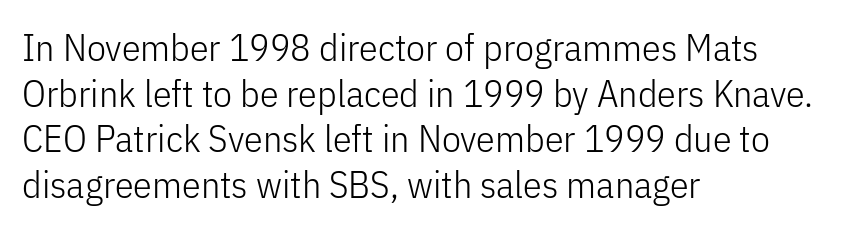
Unlike a traditional serif, this face leaves its strokes unadorned. The tracking reads as untouched default to a designer's eye. Every character sits straight up, as roman type does. Proportional: the letters do not fall into vertical columns. Decoration check: the copy has no underline. The ragged edge is on the right, which tells us the setting is flush left.
